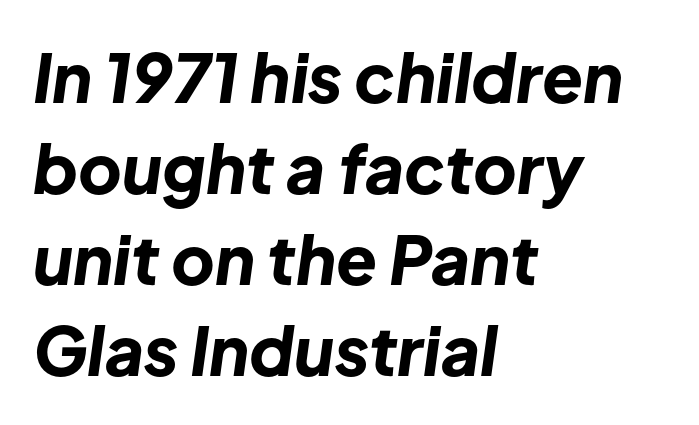
The image shows 67 px bold type, italic (leaning right); set left-aligned, normal line spacing (1.36x), normal letter spacing, not underlined; low stroke contrast and a medium x-height.
